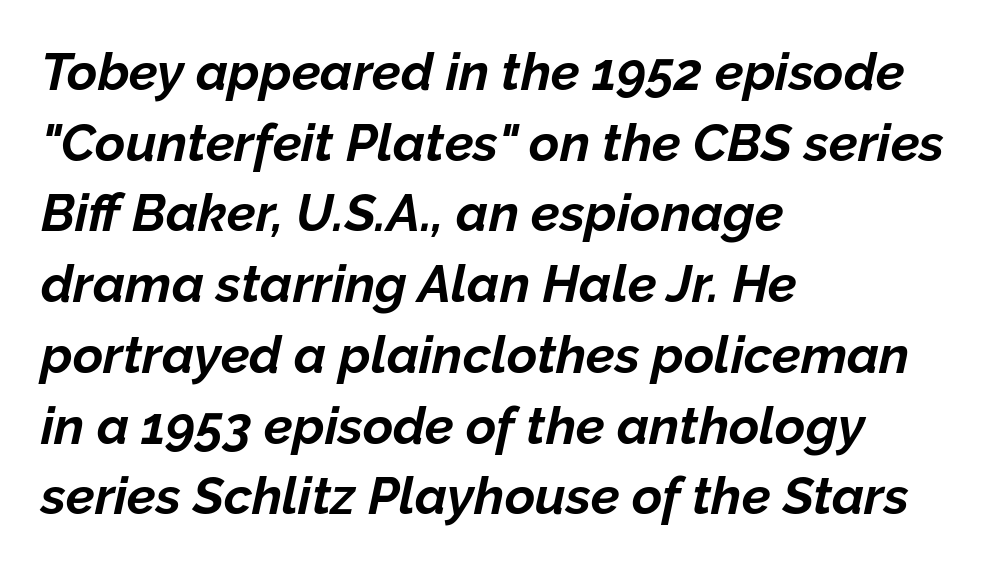
Q: Is the text bold? A: Yes.
Q: Is the text italic (slanted)? A: Yes, it leans right by about 12 degrees.
Q: Is the text underlined? A: No.
Q: How is the paragraph aligned? A: Left-aligned.
Q: Is the spacing between letters normal or unusually wide? A: Normal.
Q: Is the spacing between lines tight, normal or loose? A: Normal.
Q: Width (condensed, normal, or wide)? A: Normal.
Q: Stroke contrast? A: Low.
Q: x-height? A: Medium.
Q: Monospaced? A: No.
